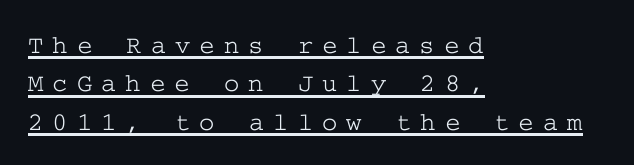
{"italic": "no", "underline": "yes", "align": "left", "line_spacing": "normal", "line_spacing_ratio": 1.48, "letter_spacing": "wide", "letter_spacing_em": 0.35, "glyph_px": 26}
